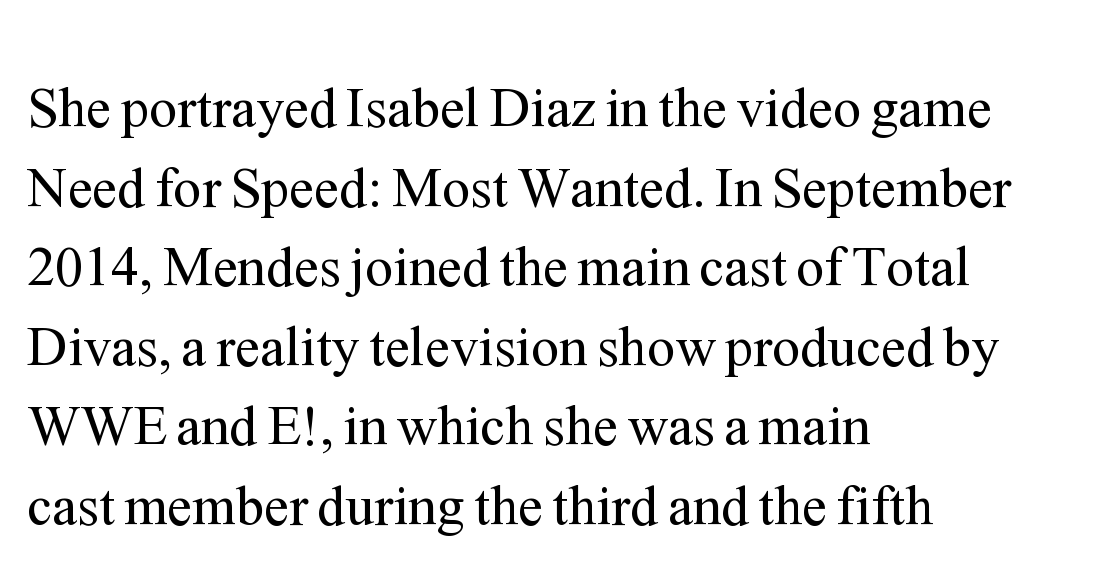
The leading is moderate, giving the passage an even texture. Posture: upright roman. One-word summary of the alignment: left. The letterforms sit shoulder to shoulder at normal distance. The letters advance in unequal steps, a hallmark of proportional type.
